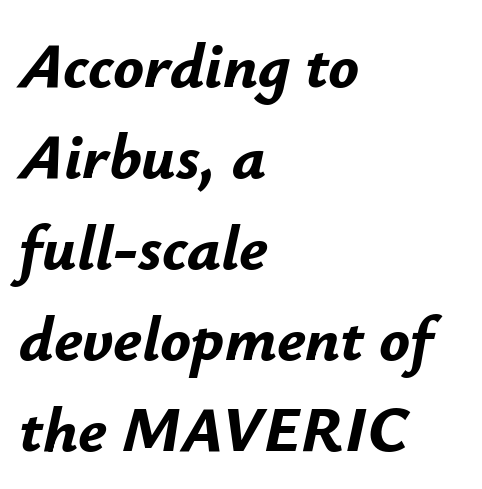
The font's italic variant was chosen for this text. Observe the ordinary spacing: letters are neighbours, not strangers. Letters rest on an invisible, unmarked baseline. A typesetter would call this proportional, since set widths differ per character.
